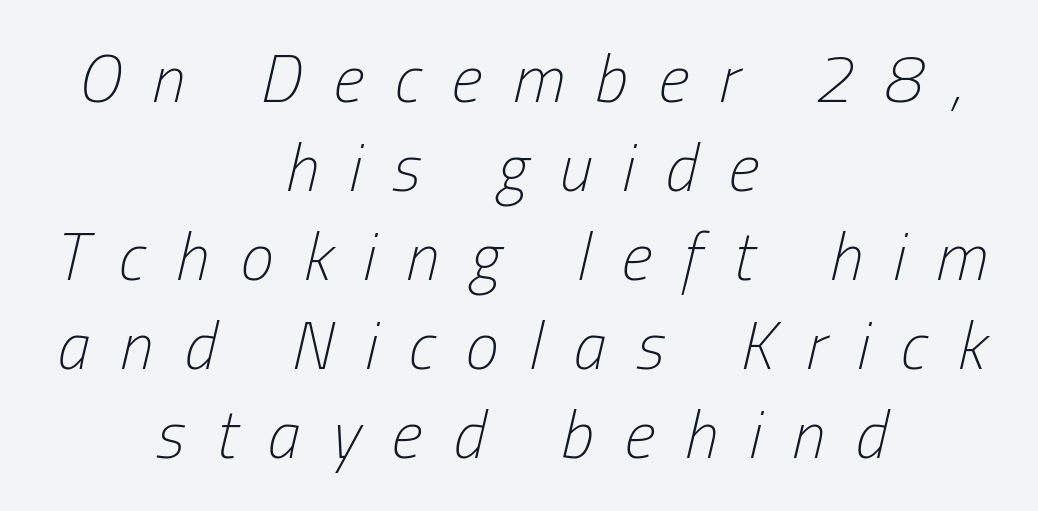
{"italic": "yes", "lean": "right", "slant_degrees": 13, "bold": "no", "weight": "light", "width": "condensed", "stroke_contrast": "low", "x_height": "medium", "monospaced": "no", "underline": "no", "align": "center", "line_spacing": "normal", "line_spacing_ratio": 1.33, "letter_spacing": "wide", "letter_spacing_em": 0.46, "glyph_px": 67}
